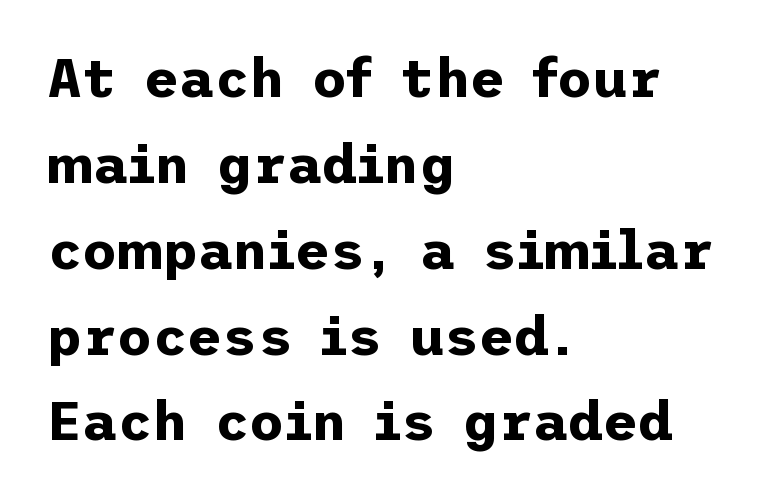
The image shows 54 px bold sans-serif type, upright; set left-aligned, normal line spacing (1.59x), normal letter spacing, not underlined; low stroke contrast and a medium x-height.
